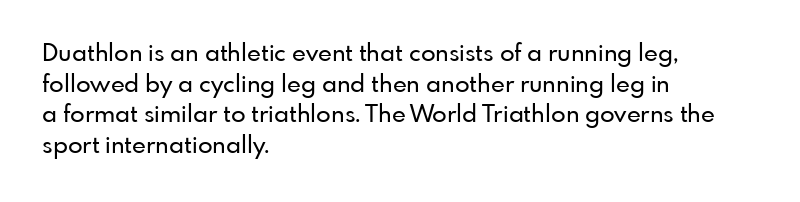
The image shows 24 px text type, upright; set left-aligned, normal line spacing (1.28x), normal letter spacing, not underlined.
